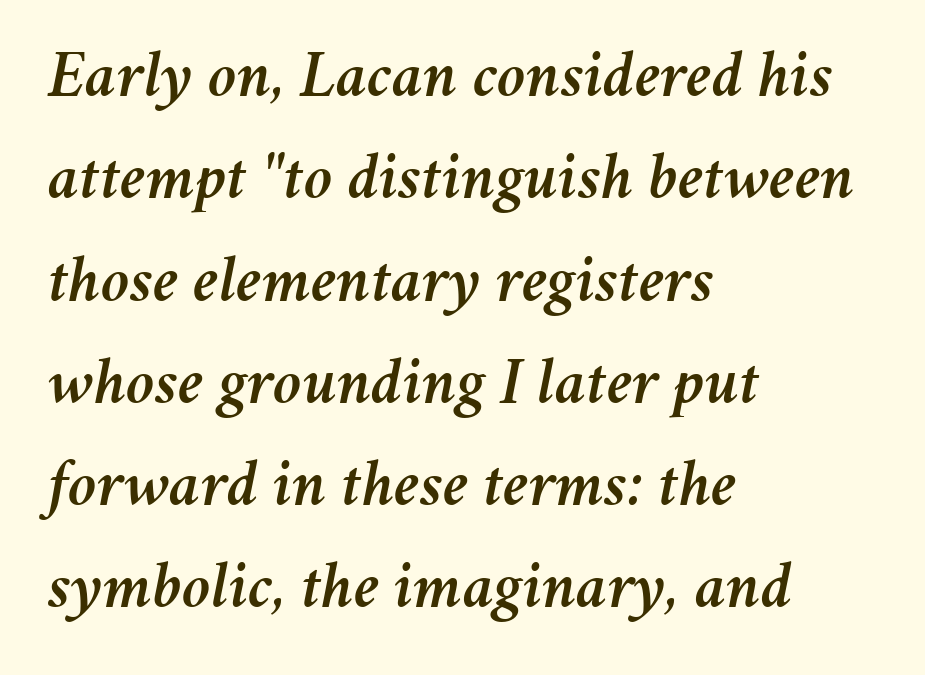
If you drew a ruler down the left edge, every line would touch it. The passage shown is typed in a proportional face where columns would drift. Between one letter and the next there's only the usual sliver of space. Just letters on the line, the space beneath them empty. This block has exactly the height ordinary leading produces. Designer's note — italics engaged.
